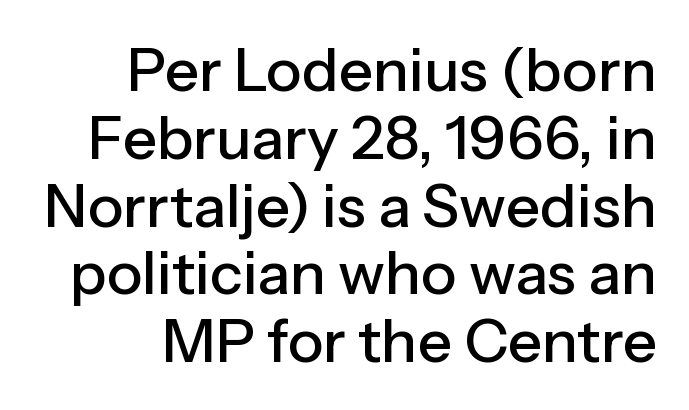
{"serif": "no", "italic": "no", "width": "normal", "stroke_contrast": "low", "x_height": "medium", "monospaced": "no", "underline": "no", "align": "right", "line_spacing": "tight", "line_spacing_ratio": 1.13, "letter_spacing": "normal", "letter_spacing_em": 0.0, "glyph_px": 60}
